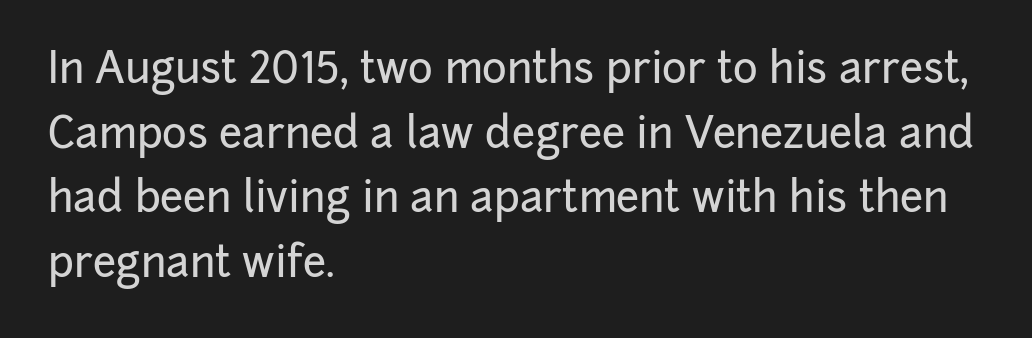
Is this a fixed-width face? No — the glyphs have proportional, varying widths. The foot of each line stays bare and open. What's the leading like? Ordinary, nothing unusual. If you drew a line through each stem, it would be perfectly vertical. The line texture is even and compact thanks to regular tracking.
